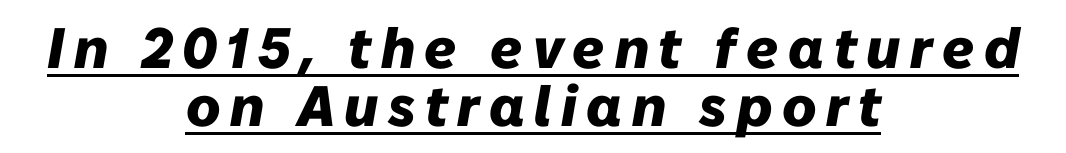
Cramped leading. These characters rest on top of a visible drawn line. Stroke thickness is high; the sample reads as a true bold. These lines are centered, leaving both edges ragged.
